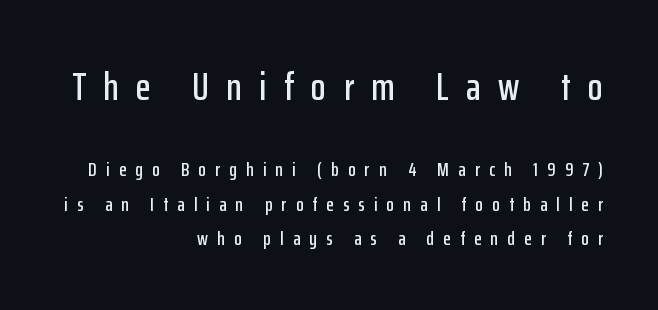
Right-aligned paragraph, ragged on the left. Spacing verdict: proportional, widths tailored to each character. The passage shown has open, widely tracked lettering throughout. The passage shown is not underscored anywhere.
